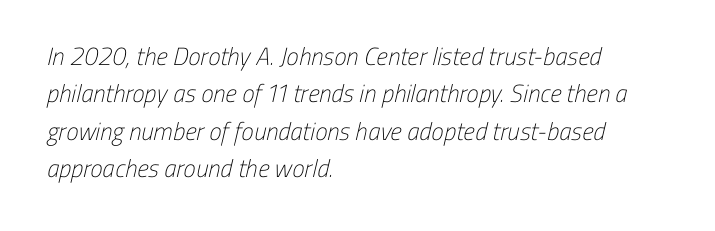
Q: Is the text bold? A: No.
Q: Is the text underlined? A: No.
Q: How is the paragraph aligned? A: Left-aligned.
Q: Is the spacing between letters normal or unusually wide? A: Normal.
Q: Is the spacing between lines tight, normal or loose? A: Normal.
